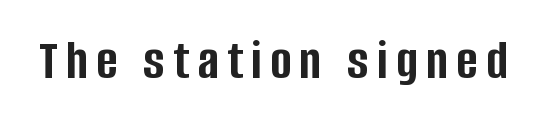
Check under the words: just untouched page. The characters display no serif detailing; their extremities are plain. These lines are rendered in a variable-pitch font. Designer's note — italics off, roman on.
